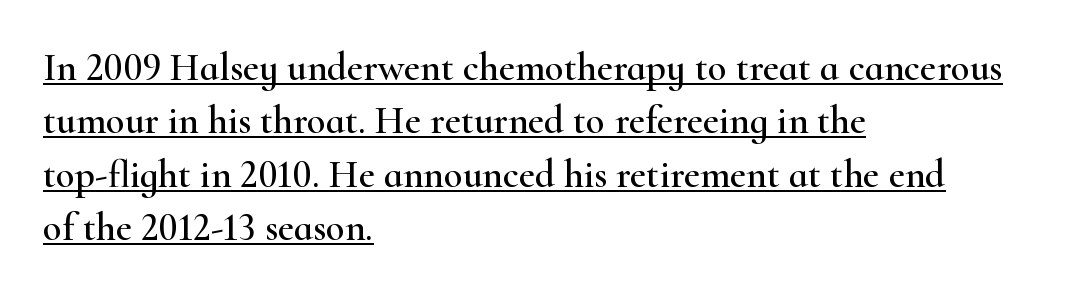
Q: Is the text italic (slanted)? A: No, it is upright.
Q: Is the typeface a serif or a sans-serif typeface? A: Serif.
Q: Is the text underlined? A: Yes.
Q: How is the paragraph aligned? A: Left-aligned.
Q: Is the spacing between letters normal or unusually wide? A: Normal.
Q: Is the spacing between lines tight, normal or loose? A: Normal.
Q: Width (condensed, normal, or wide)? A: Wide.
Q: Stroke contrast? A: High.
Q: x-height? A: Small.
Q: Monospaced? A: No.
